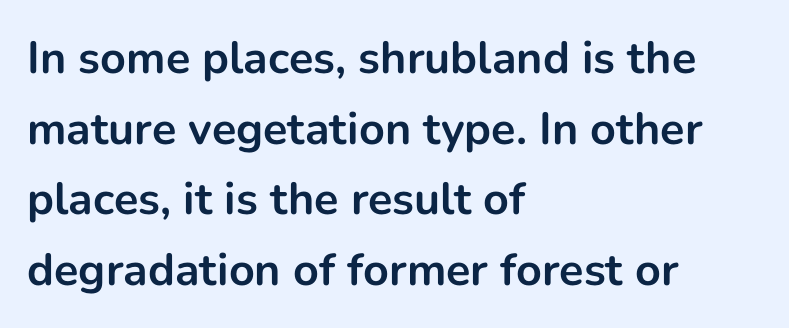
The passage shown has conventional tracking throughout. Anything drawn beneath the words? Only blank space. Is the block centered? No — it sits flush against the left margin. Upright lettering throughout. The leading is moderate, giving the passage an even texture.
